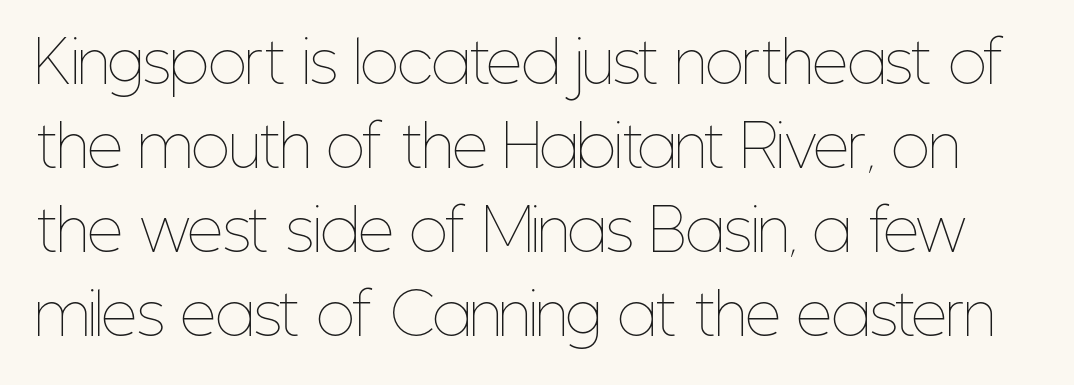
The image shows 56 px thin, condensed type, upright; set normal line spacing (1.5x), normal letter spacing, not underlined; low stroke contrast and a medium x-height.
